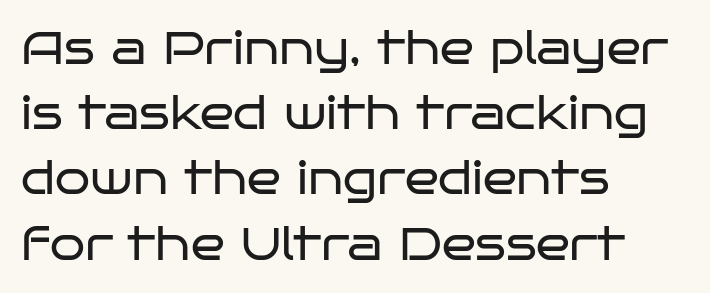
{"serif": "no", "italic": "no", "bold": "no", "weight": "regular", "width": "wide", "stroke_contrast": "low", "x_height": "large", "monospaced": "no", "underline": "no", "align": "left", "line_spacing": "normal", "line_spacing_ratio": 1.45, "letter_spacing": "normal", "letter_spacing_em": 0.0, "glyph_px": 45}
